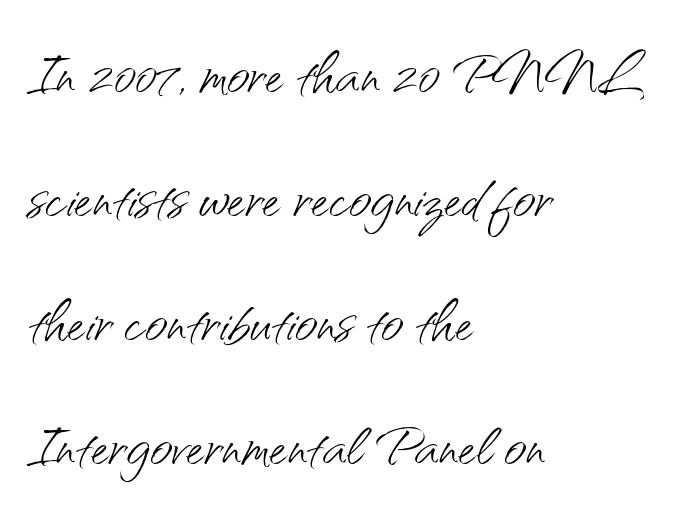
{"serif": "no", "bold": "no", "weight": "light", "width": "normal", "stroke_contrast": "medium", "x_height": "small", "monospaced": "no", "underline": "no", "align": "left", "line_spacing": "normal", "line_spacing_ratio": 1.59, "letter_spacing": "normal", "letter_spacing_em": 0.0, "glyph_px": 78}
